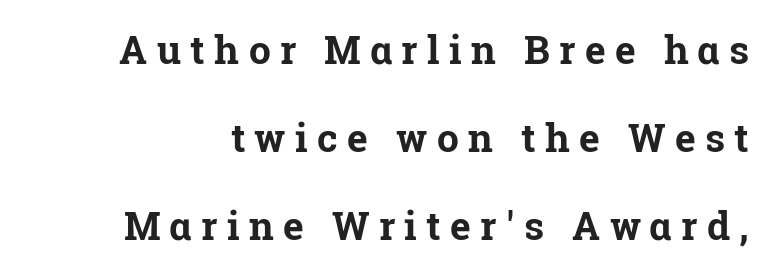
The image shows 39 px bold serif type, upright; set loose line spacing (2.26x), unusually wide letter spacing (+0.24 em), not underlined; low stroke contrast and a medium x-height.
